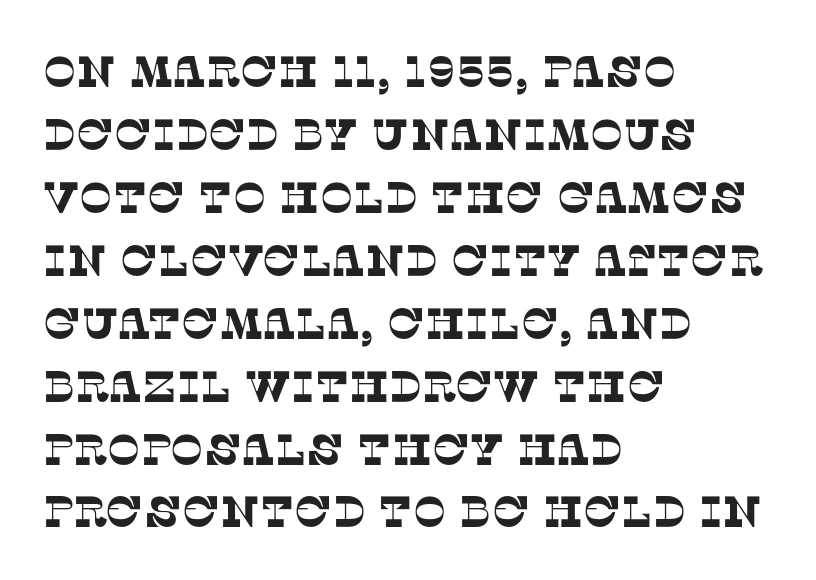
{"serif": "yes", "width": "normal", "stroke_contrast": "low", "x_height": "large", "monospaced": "no", "underline": "no", "align": "left", "line_spacing": "normal", "line_spacing_ratio": 1.43, "letter_spacing": "normal", "letter_spacing_em": 0.0, "glyph_px": 44}
